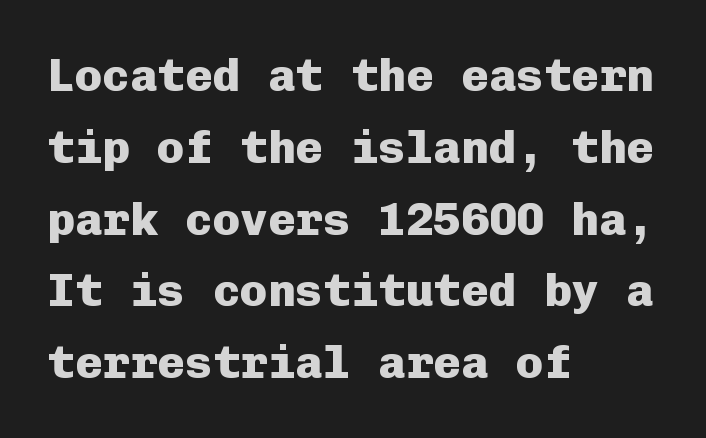
The image shows 46 px heavy sans-serif type, upright, monospaced; set left-aligned, normal line spacing (1.56x), normal letter spacing, not underlined; low stroke contrast and a medium x-height.
